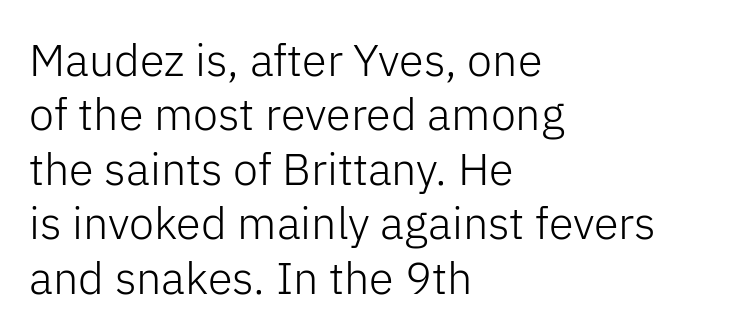
Q: Is the text bold? A: No.
Q: Is the text italic (slanted)? A: No, it is upright.
Q: Is the typeface a serif or a sans-serif typeface? A: Sans-serif.
Q: Is the text underlined? A: No.
Q: How is the paragraph aligned? A: Left-aligned.
Q: Is the spacing between letters normal or unusually wide? A: Normal.
Q: Width (condensed, normal, or wide)? A: Normal.
Q: Stroke contrast? A: Low.
Q: x-height? A: Medium.
Q: Monospaced? A: No.
